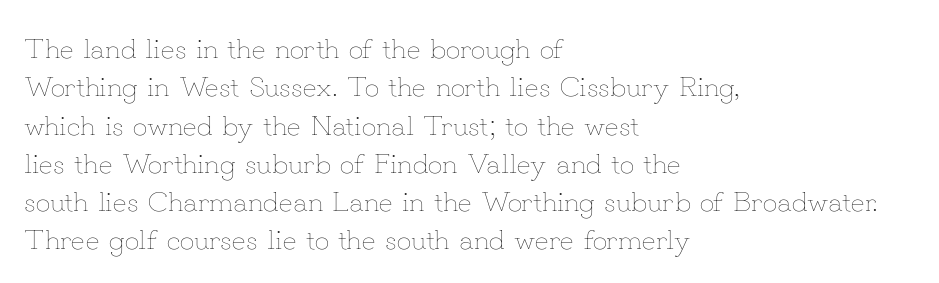
{"italic": "no", "bold": "no", "weight": "thin", "width": "normal", "stroke_contrast": "low", "x_height": "small", "monospaced": "no", "underline": "no", "align": "left", "line_spacing": "normal", "line_spacing_ratio": 1.32, "letter_spacing": "normal", "letter_spacing_em": 0.0, "glyph_px": 29}
